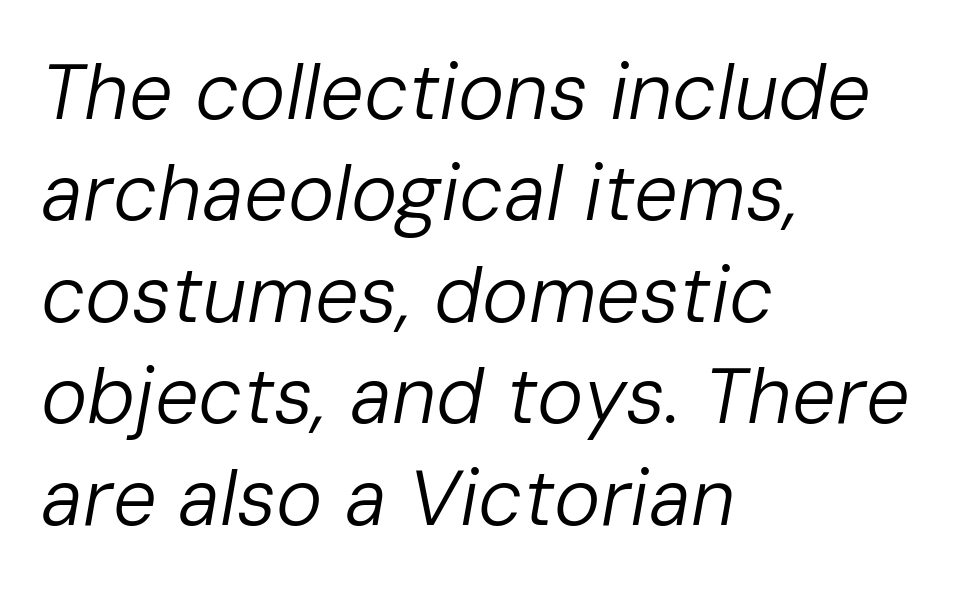
If you drew a line through each stem, it would be angled. This sample is left-justified, so line endings fall wherever the words run out. A normal amount of white space separates one row of letters from the next. The typesetting does not lean heavy: it is not bold.
